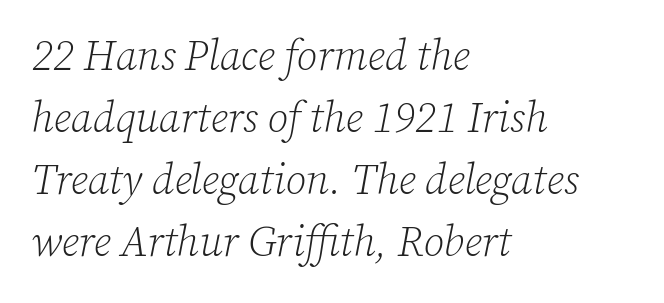
The image shows 42 px light serif type, italic (leaning right); set left-aligned, normal line spacing (1.48x), normal letter spacing, not underlined; low stroke contrast and a medium x-height.
